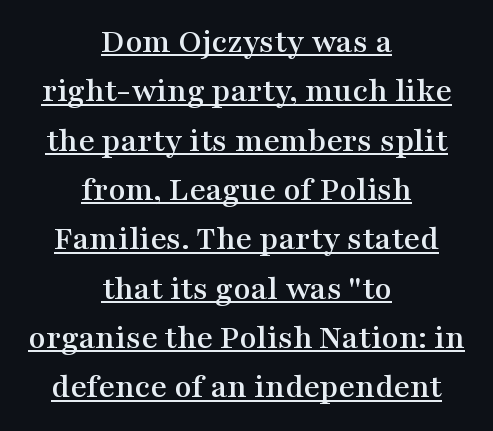
The image shows 35 px wide serif type, upright; set centered, normal line spacing (1.41x), normal letter spacing, underlined; medium stroke contrast and a medium x-height.
